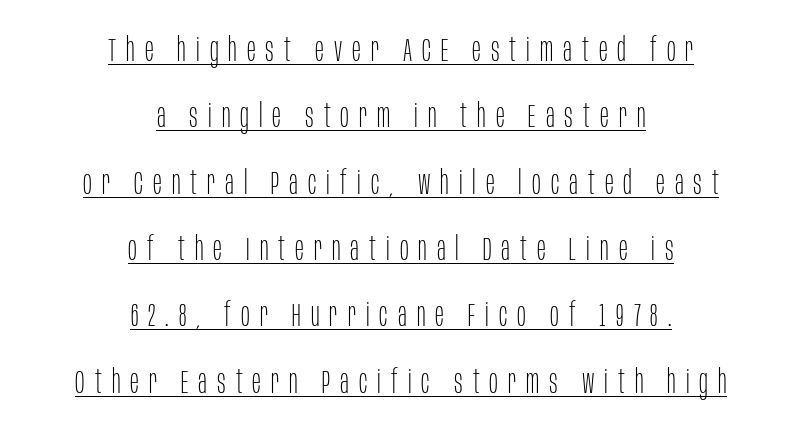
The paragraph shown floats in the horizontal middle. When letters stand straight like this, we call the style roman or upright. The lettering is marked with a stroke running underneath it. In terms of leading, this rendering errs on the spacious side. Looks like regular typesetting: each glyph gets only the width it needs. Observe the wide spacing: letters keep a clear distance from each other.
